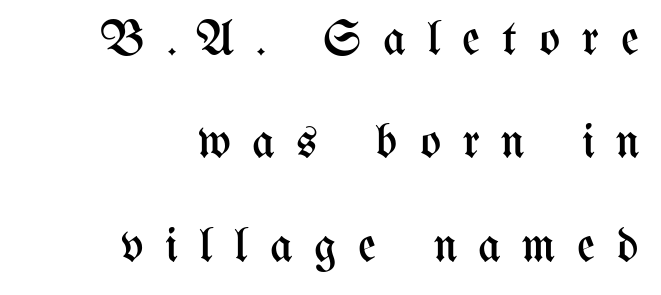
Q: Is the text bold? A: No.
Q: Is the text italic (slanted)? A: No, it is upright.
Q: Is the text underlined? A: No.
Q: How is the paragraph aligned? A: Right-aligned.
Q: Is the spacing between letters normal or unusually wide? A: Unusually wide.
Q: Is the spacing between lines tight, normal or loose? A: Loose.
Q: Width (condensed, normal, or wide)? A: Condensed.
Q: Stroke contrast? A: Medium.
Q: x-height? A: Medium.
Q: Monospaced? A: No.
